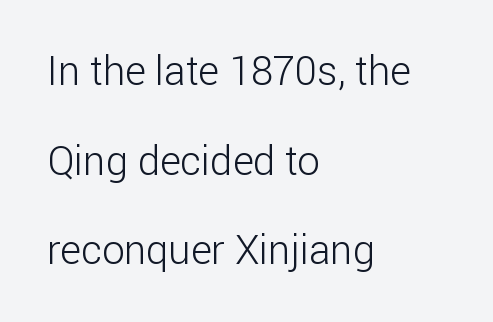
The designer dialed line spacing up above the default. It's the straight-up-and-down kind of type. These glyphs show unthickened strokes, regular width or finer. Casual observation: everything's shoved over to the left.
